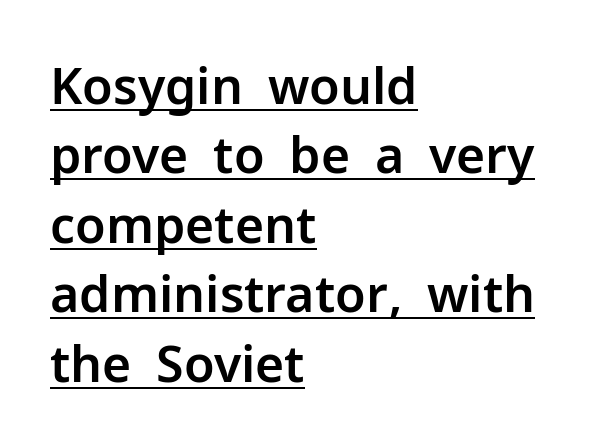
The image shows 50 px sans-serif type, upright; set left-aligned, normal line spacing (1.39x), normal letter spacing, underlined; low stroke contrast and a medium x-height.
